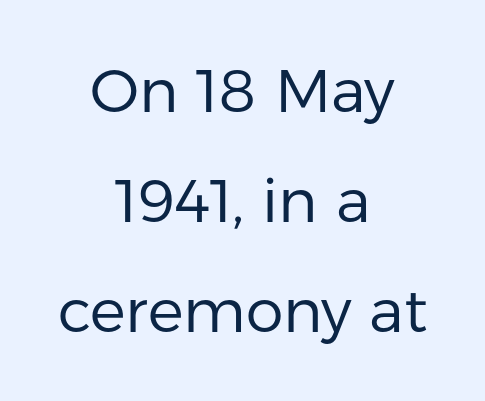
Look at the bottom of the vertical strokes: they stop flat, with no serifs. The specimen reads as upright at a glance. No extra tracking has been applied to these lines. No extra ink here — the face is not bold.
